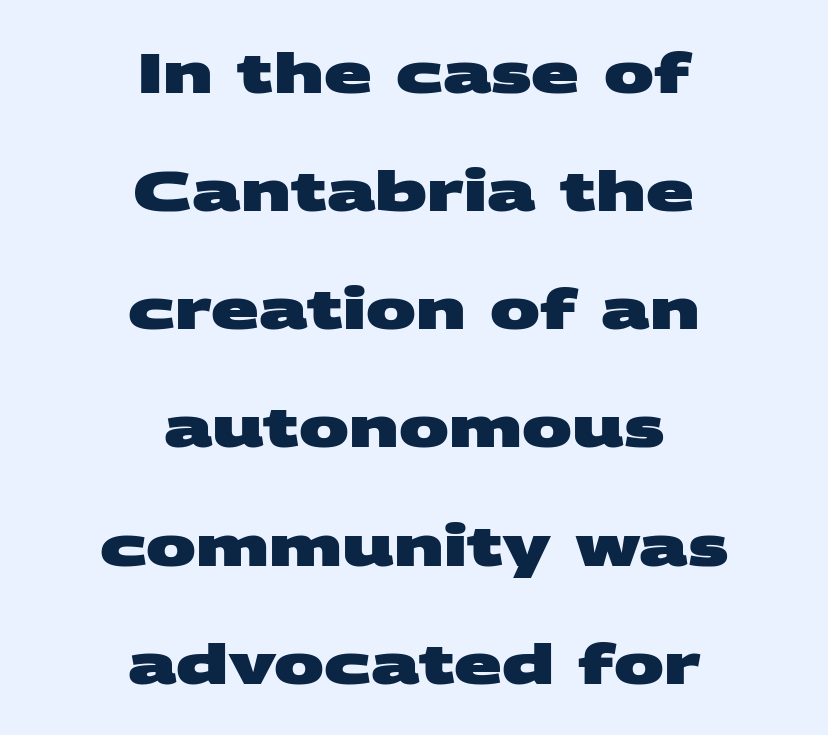
The designer went with a sans here, leaving each stem footless. These words are printed bold, with thick strokes throughout. Loosely led — the rows are spread out. Words float on clear page, feet unadorned. The letterforms sit shoulder to shoulder at normal distance.
